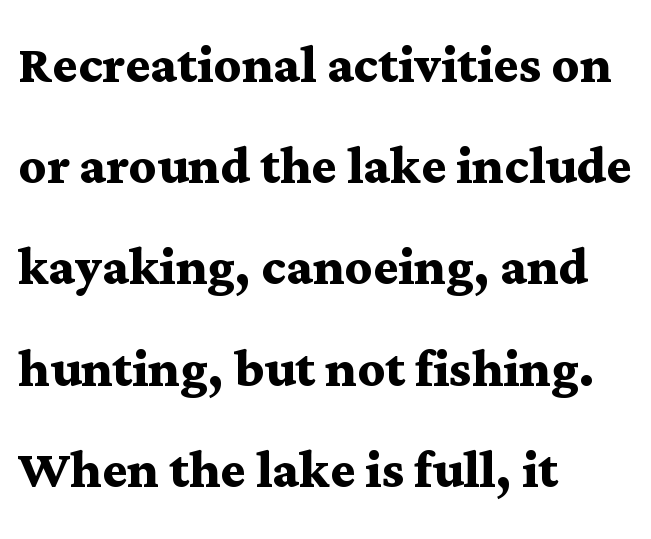
The image shows 67 px semibold, wide serif type, upright; set left-aligned, normal line spacing (1.51x), normal letter spacing, not underlined; medium stroke contrast and a medium x-height.
